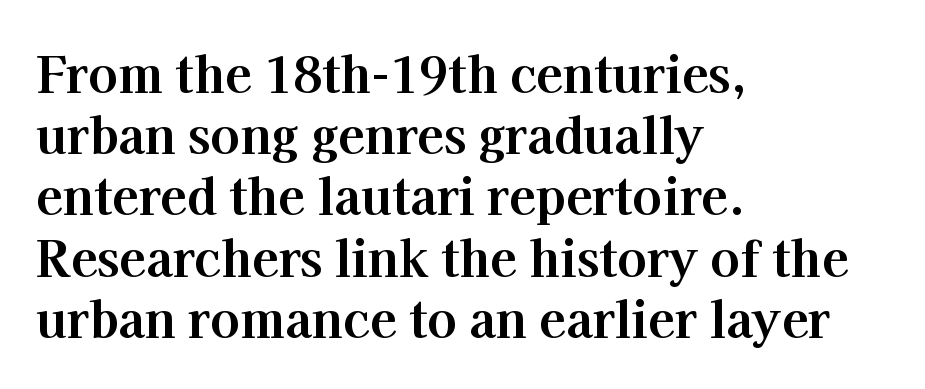
Q: Is the text bold? A: Yes.
Q: Is the text italic (slanted)? A: No, it is upright.
Q: Is the typeface a serif or a sans-serif typeface? A: Serif.
Q: Is the text underlined? A: No.
Q: How is the paragraph aligned? A: Left-aligned.
Q: Is the spacing between letters normal or unusually wide? A: Normal.
Q: Is the spacing between lines tight, normal or loose? A: Normal.
Q: Width (condensed, normal, or wide)? A: Normal.
Q: Stroke contrast? A: High.
Q: x-height? A: Medium.
Q: Monospaced? A: No.
